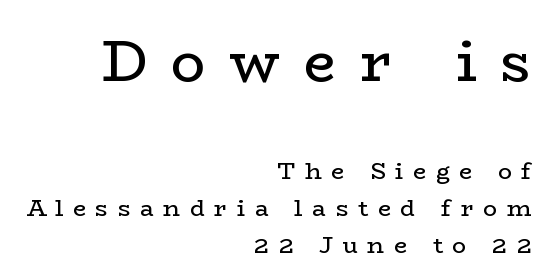
The image shows 57 px regular-weight, wide serif type, upright; set right-aligned, normal line spacing (1.61x), unusually wide letter spacing (+0.42 em), not underlined; the first (top) block is 2.48x larger; low stroke contrast and a medium x-height.
